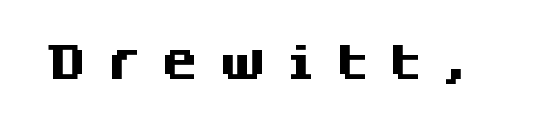
Q: Is the text bold? A: Yes.
Q: Is the text italic (slanted)? A: No, it is upright.
Q: Is the typeface a serif or a sans-serif typeface? A: Sans-serif.
Q: Is the text underlined? A: No.
Q: Is the spacing between letters normal or unusually wide? A: Unusually wide.
Q: Width (condensed, normal, or wide)? A: Normal.
Q: Stroke contrast? A: Medium.
Q: x-height? A: Large.
Q: Monospaced? A: No.
